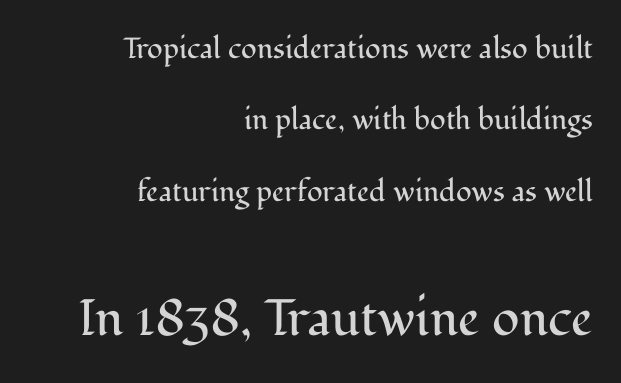
These lines are rendered in a variable-pitch font. The vertical gap from one line to the next is large. Only glyphs here, with clear space below each row. You can tell from the footed stems that serif type was used. Is this a heavy cut? Hardly; it is regular or lighter. The text block is weighted toward the right margin, trailing off unevenly leftward.
